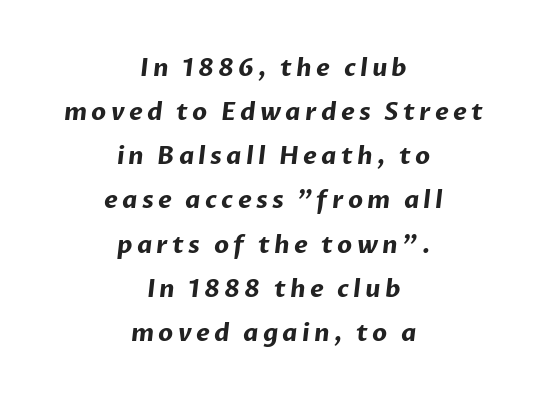
This sample is center-justified, so both line endings float freely. Unmarked baselines from the first word to the last. The letters are bold, with thick, heavy strokes.
